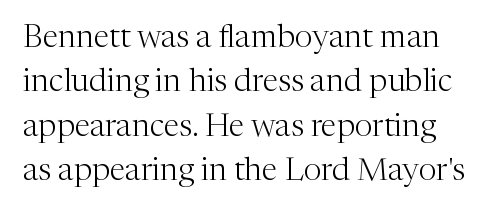
Q: Is the text bold? A: No.
Q: Is the text italic (slanted)? A: No, it is upright.
Q: Is the typeface a serif or a sans-serif typeface? A: Serif.
Q: Is the text underlined? A: No.
Q: Is the spacing between letters normal or unusually wide? A: Normal.
Q: Is the spacing between lines tight, normal or loose? A: Normal.
Q: Width (condensed, normal, or wide)? A: Normal.
Q: Stroke contrast? A: Medium.
Q: x-height? A: Medium.
Q: Monospaced? A: No.
